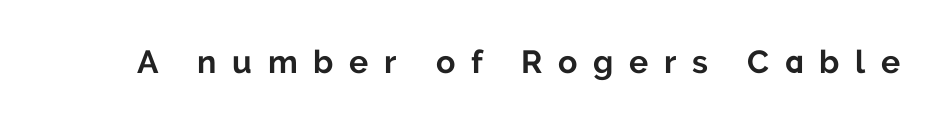
The letters are bold, with thick, heavy strokes. This is the regular roman posture of the typeface. Descenders are the only things crossing below the line. No feet cap the strokes, marking this as sans-serif type. The type is letterspaced generously, with wide tracking.
